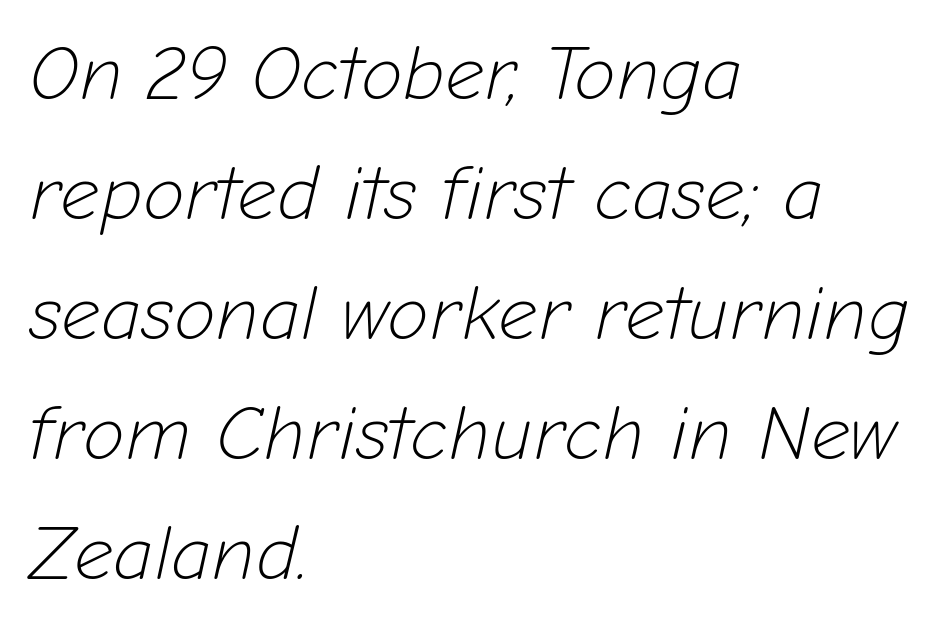
Q: Is the text bold? A: No.
Q: Is the text italic (slanted)? A: Yes, it leans right by about 12 degrees.
Q: Is the text underlined? A: No.
Q: How is the paragraph aligned? A: Left-aligned.
Q: Is the spacing between letters normal or unusually wide? A: Normal.
Q: Is the spacing between lines tight, normal or loose? A: Normal.
Q: Width (condensed, normal, or wide)? A: Normal.
Q: Stroke contrast? A: Low.
Q: x-height? A: Medium.
Q: Monospaced? A: No.
